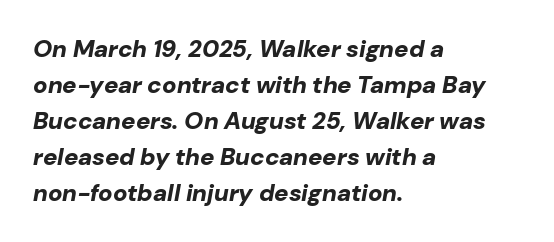
Slant detected: the letters are inclined. Regular leading. The glyphs have the mass of a bold cut. Line beginnings align vertically; line endings do not.
